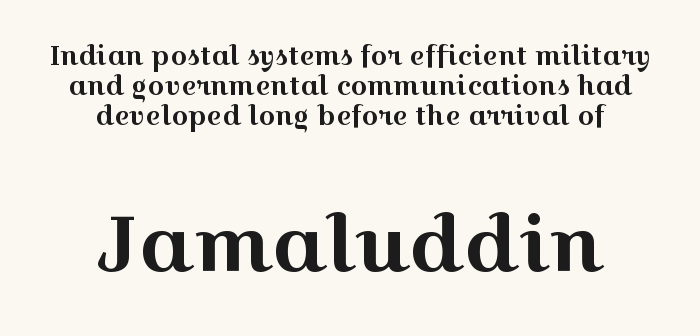
{"serif": "yes", "italic": "no", "width": "wide", "x_height": "medium", "monospaced": "no", "underline": "no", "align": "center", "line_spacing": "tight", "line_spacing_ratio": 1.15, "letter_spacing": "normal", "letter_spacing_em": 0.0, "larger_block": "second", "size_ratio": 2.96, "glyph_px": 77}
